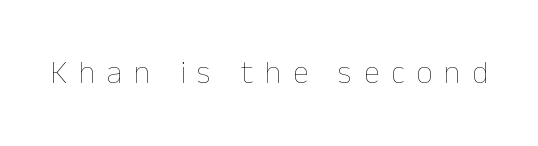
The image shows 32 px thin type, upright; set unusually wide letter spacing (+0.37 em), not underlined; low stroke contrast and a medium x-height.
